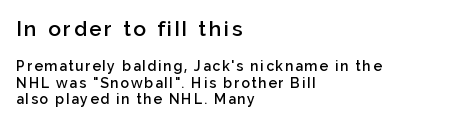
The image shows 21 px text type, upright; set left-aligned, line spacing 1.17x, not underlined; the first (top) block is 1.5x larger.
